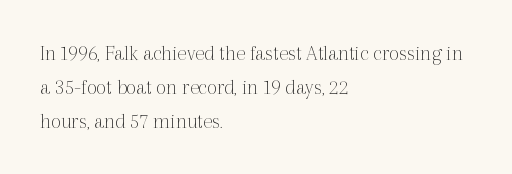
{"italic": "no", "bold": "no", "underline": "no", "align": "left", "line_spacing": "normal", "line_spacing_ratio": 1.54, "letter_spacing": "normal", "letter_spacing_em": 0.0, "glyph_px": 22}
